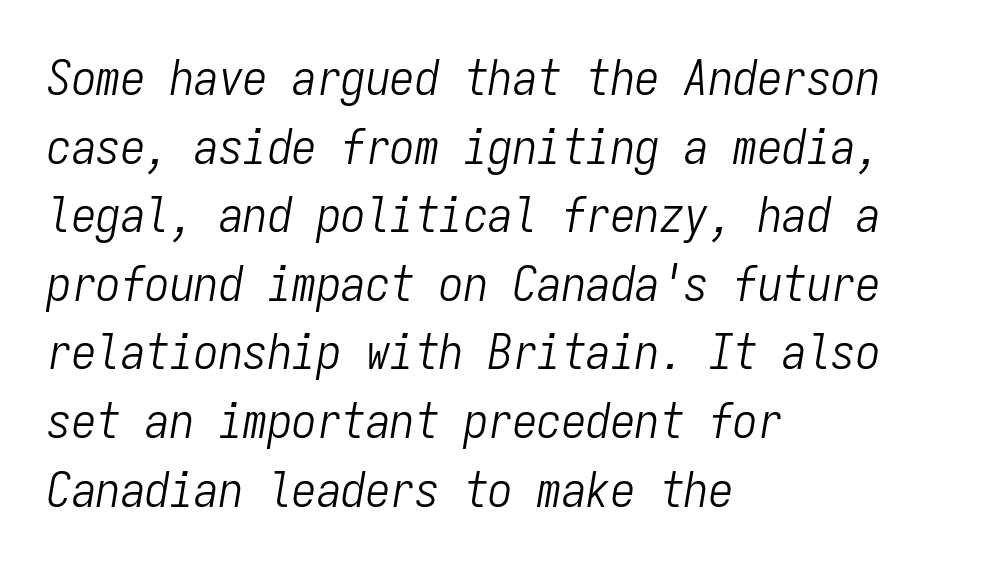
Does the copy run flush right? No — it runs flush left. Stroke thickness stays within the range of a standard reading face or lighter. A bare baseline throughout the passage. Tall strokes in this sample are angled rather than plumb.
